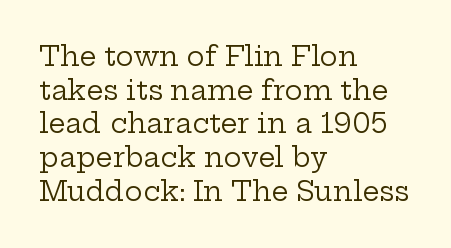
The image shows 27 px text type, upright; set left-aligned, normal line spacing (1.25x), normal letter spacing, not underlined.
